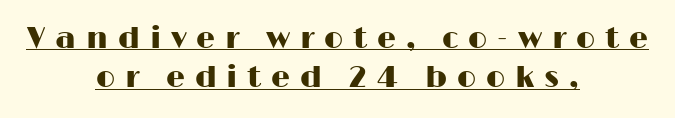
Somebody hit Ctrl+U on this one — the words are underlined. Each word looks stretched out because of the extra space between its letters. This rendering uses center alignment, leaving both contours irregular but symmetric. Are there feet on the stems? There aren't — it's a sans. Students, observe: this is what conventionally led text looks like. You could not count columns in this text — the font is proportionally spaced.
